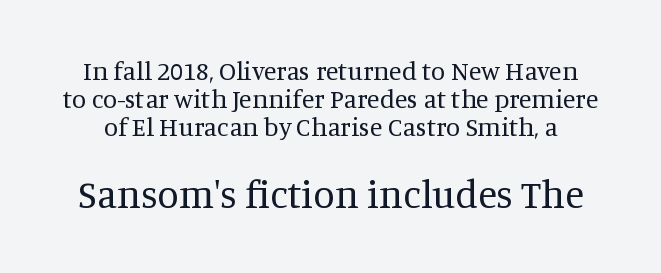
Q: Is the text bold? A: No.
Q: Is the text italic (slanted)? A: No, it is upright.
Q: Is the typeface a serif or a sans-serif typeface? A: Serif.
Q: Is the text underlined? A: No.
Q: Is the spacing between letters normal or unusually wide? A: Normal.
Q: Is the spacing between lines tight, normal or loose? A: Tight.
Q: Which block of text is set in a larger size, the first (top) or the second (bottom)? A: The second (bottom) one.
Q: Width (condensed, normal, or wide)? A: Normal.
Q: Stroke contrast? A: Medium.
Q: x-height? A: Large.
Q: Monospaced? A: No.
